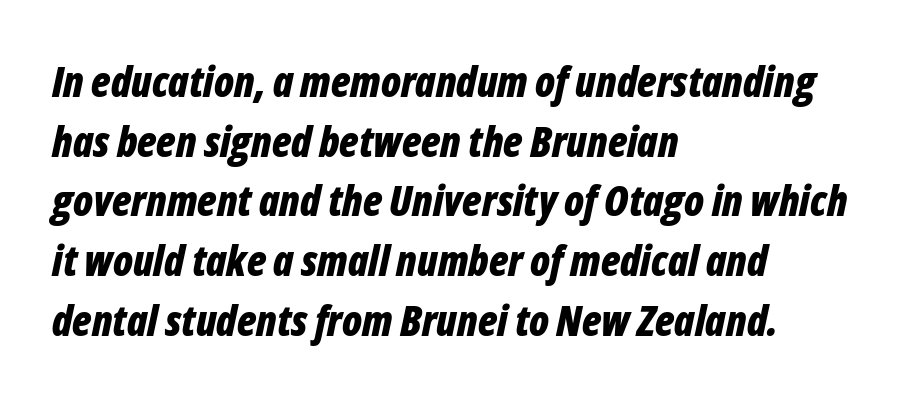
Q: Is the text bold? A: Yes.
Q: Is the text italic (slanted)? A: Yes, it leans right by about 12 degrees.
Q: Is the text underlined? A: No.
Q: How is the paragraph aligned? A: Left-aligned.
Q: Is the spacing between letters normal or unusually wide? A: Normal.
Q: Is the spacing between lines tight, normal or loose? A: Normal.
Q: Width (condensed, normal, or wide)? A: Condensed.
Q: Stroke contrast? A: Low.
Q: x-height? A: Medium.
Q: Monospaced? A: No.
